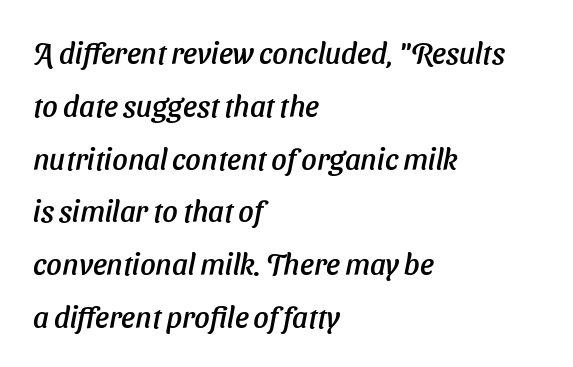
The image shows 30 px text type, italic (leaning right); set left-aligned, line spacing 1.76x, normal letter spacing, not underlined; low stroke contrast and a medium x-height.
